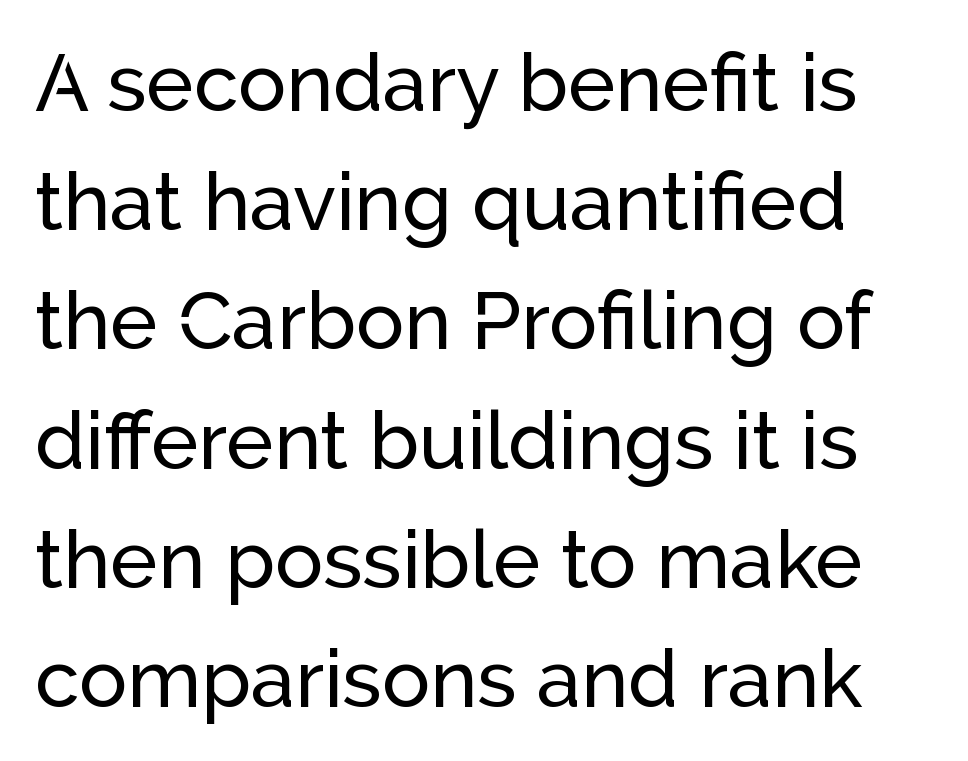
The image shows 80 px sans-serif type, upright; set normal line spacing (1.49x), normal letter spacing, not underlined; low stroke contrast and a medium x-height.
